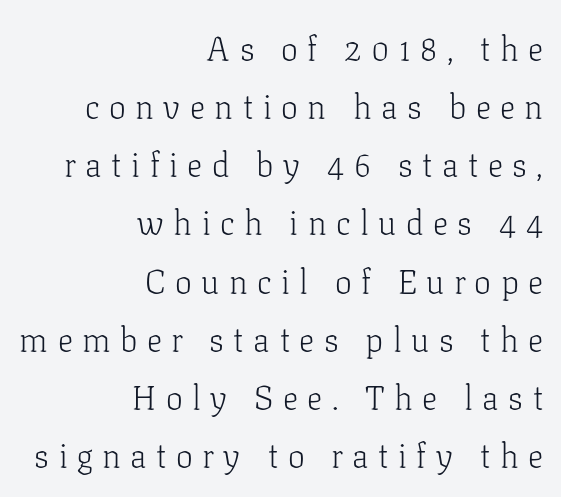
{"serif": "yes", "italic": "no", "bold": "no", "weight": "light", "width": "normal", "stroke_contrast": "low", "x_height": "medium", "monospaced": "no", "underline": "no", "align": "right", "line_spacing_ratio": 1.71, "letter_spacing": "wide", "letter_spacing_em": 0.28, "glyph_px": 34}
